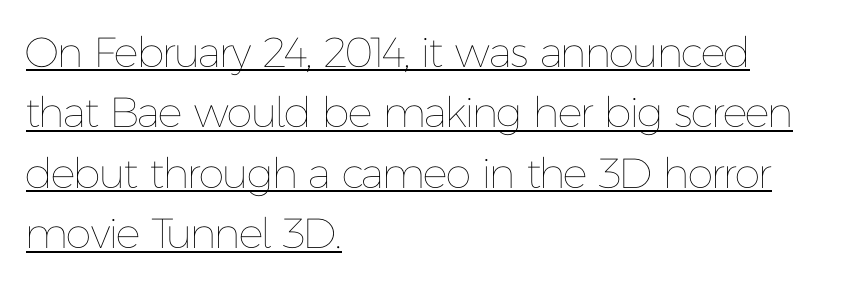
The image shows 42 px thin type, upright; set left-aligned, normal line spacing (1.44x), normal letter spacing, underlined; low stroke contrast and a medium x-height.
